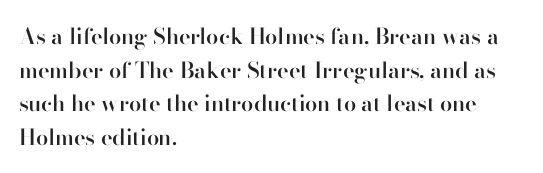
Every character sits straight up, as roman type does. Does extra space separate the letters? No, they use regular spacing. A somewhat darkened texture: the type is semibold rather than bold. A typesetter would call this leading conventional body-copy spacing.
